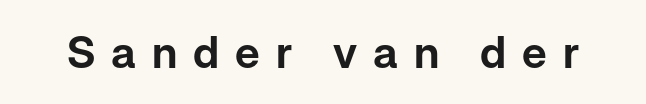
The image shows 44 px sans-serif type, upright; set unusually wide letter spacing (+0.36 em), not underlined; low stroke contrast and a medium x-height.
